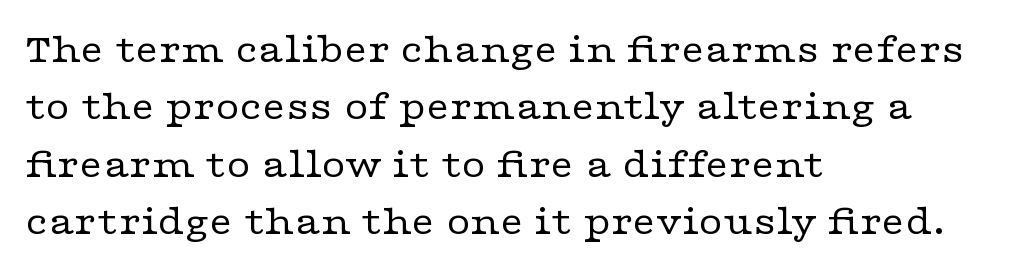
{"serif": "yes", "italic": "no", "bold": "no", "weight": "regular", "width": "wide", "stroke_contrast": "low", "x_height": "medium", "monospaced": "no", "underline": "no", "align": "left", "line_spacing": "normal", "line_spacing_ratio": 1.4, "letter_spacing": "normal", "letter_spacing_em": 0.0, "glyph_px": 41}
